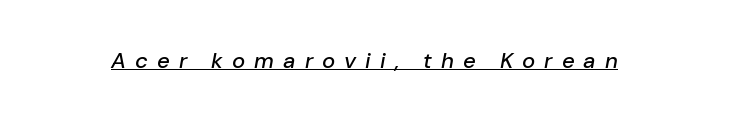
Q: Is the text italic (slanted)? A: Yes, it leans right by about 10 degrees.
Q: Is the text underlined? A: Yes.
Q: Is the spacing between letters normal or unusually wide? A: Unusually wide.
